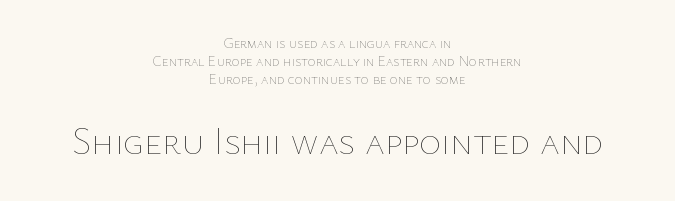
Q: Is the text bold? A: No.
Q: Is the text italic (slanted)? A: No, it is upright.
Q: Is the text underlined? A: No.
Q: How is the paragraph aligned? A: Centered.
Q: Is the spacing between letters normal or unusually wide? A: Normal.
Q: Is the spacing between lines tight, normal or loose? A: Normal.
Q: Which block of text is set in a larger size, the first (top) or the second (bottom)? A: The second (bottom) one.
Q: Width (condensed, normal, or wide)? A: Normal.
Q: Stroke contrast? A: Low.
Q: x-height? A: Medium.
Q: Monospaced? A: No.
